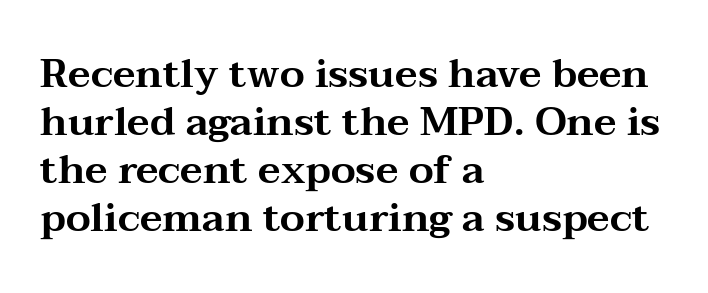
The image shows 40 px wide serif type, upright; set left-aligned, line spacing 1.2x, normal letter spacing, not underlined; medium stroke contrast and a medium x-height.
